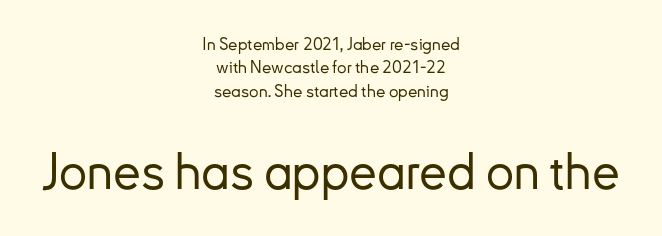
The image shows 50 px sans-serif type, upright; set centered, normal line spacing (1.38x), normal letter spacing, not underlined; the second (bottom) block is 2.94x larger; low stroke contrast and a small x-height.
